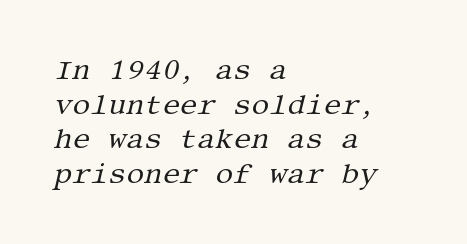
Q: Is the text bold? A: No.
Q: Is the text italic (slanted)? A: Yes, it leans right by about 13 degrees.
Q: Is the typeface a serif or a sans-serif typeface? A: Serif.
Q: Is the text underlined? A: No.
Q: How is the paragraph aligned? A: Left-aligned.
Q: Is the spacing between letters normal or unusually wide? A: Normal.
Q: Width (condensed, normal, or wide)? A: Normal.
Q: Stroke contrast? A: Medium.
Q: x-height? A: Large.
